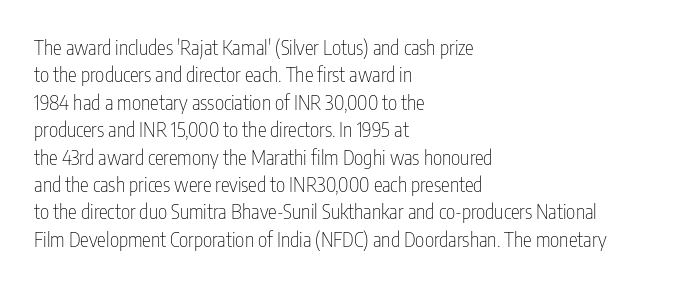
Caption: standard tracking, unaltered. Alignment: flush left. Line spacing here is normal. Weight: not bold — regular or lighter.
